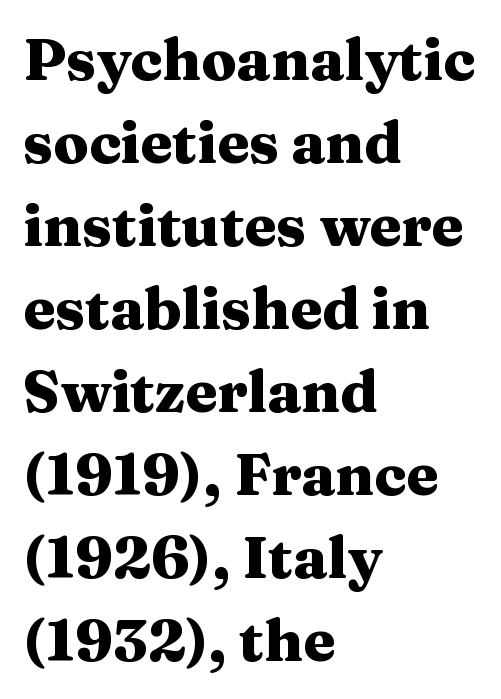
Q: Is the text bold? A: Yes.
Q: Is the text italic (slanted)? A: No, it is upright.
Q: Is the typeface a serif or a sans-serif typeface? A: Serif.
Q: Is the text underlined? A: No.
Q: How is the paragraph aligned? A: Left-aligned.
Q: Is the spacing between letters normal or unusually wide? A: Normal.
Q: Is the spacing between lines tight, normal or loose? A: Normal.
Q: Width (condensed, normal, or wide)? A: Wide.
Q: Stroke contrast? A: Medium.
Q: x-height? A: Medium.
Q: Monospaced? A: No.
